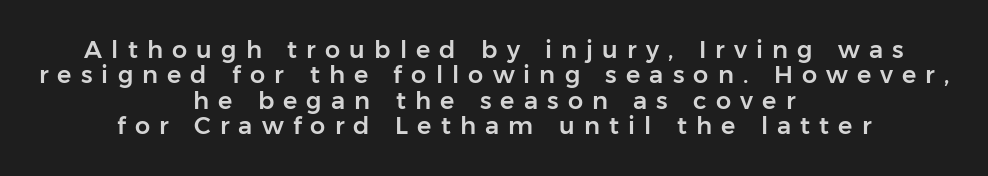
The image shows 24 px text type, upright; set centered, tight line spacing (1.06x), unusually wide letter spacing (+0.38 em), not underlined.
